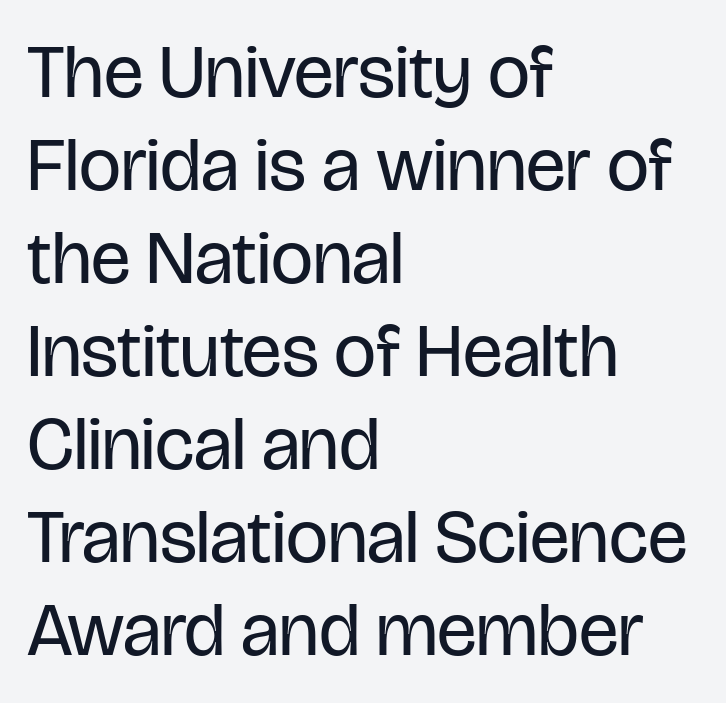
The image shows 75 px regular-weight, condensed sans-serif type, upright; set left-aligned, line spacing 1.24x, normal letter spacing, not underlined; low stroke contrast and a large x-height.
